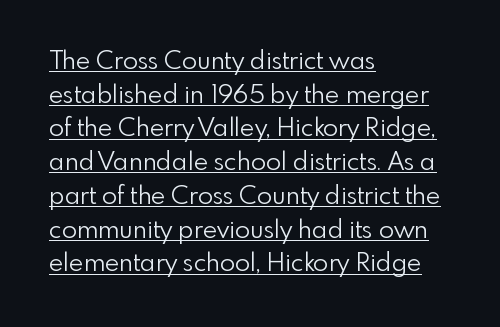
{"italic": "no", "bold": "no", "underline": "yes", "align": "left", "line_spacing": "normal", "line_spacing_ratio": 1.35, "letter_spacing": "normal", "letter_spacing_em": 0.0, "glyph_px": 25}
